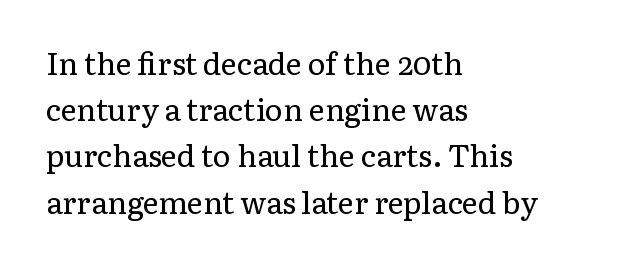
{"serif": "yes", "italic": "no", "bold": "no", "weight": "regular", "width": "normal", "stroke_contrast": "low", "x_height": "medium", "monospaced": "no", "underline": "no", "align": "left", "line_spacing": "normal", "line_spacing_ratio": 1.54, "letter_spacing": "normal", "letter_spacing_em": 0.0, "glyph_px": 30}
